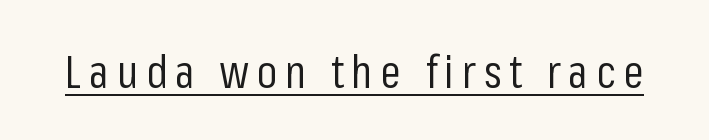
The image shows 46 px regular-weight, condensed sans-serif type, upright; set underlined; low stroke contrast and a medium x-height.
